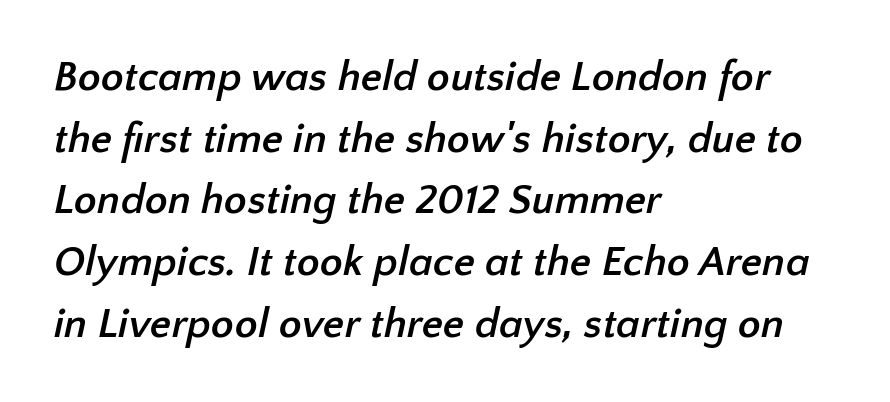
The image shows 42 px semibold sans-serif type; set left-aligned, normal line spacing (1.47x), normal letter spacing, not underlined; low stroke contrast and a medium x-height.
